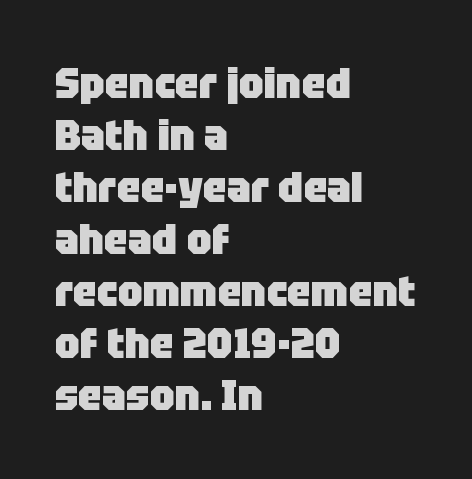
{"serif": "no", "italic": "no", "bold": "yes", "weight": "heavy", "width": "normal", "stroke_contrast": "low", "x_height": "large", "monospaced": "no", "underline": "no", "align": "left", "line_spacing_ratio": 1.21, "letter_spacing": "normal", "letter_spacing_em": 0.0, "glyph_px": 43}
